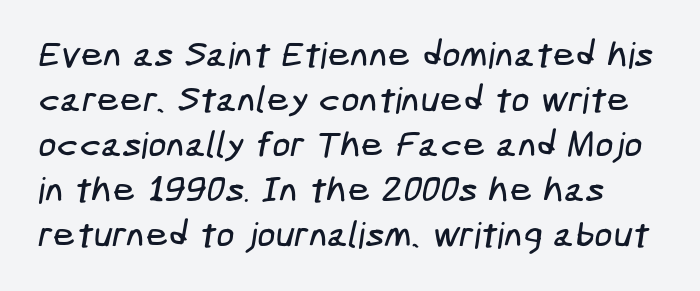
The image shows 36 px condensed sans-serif type; set normal line spacing (1.25x), normal letter spacing, not underlined; low stroke contrast and a medium x-height.
